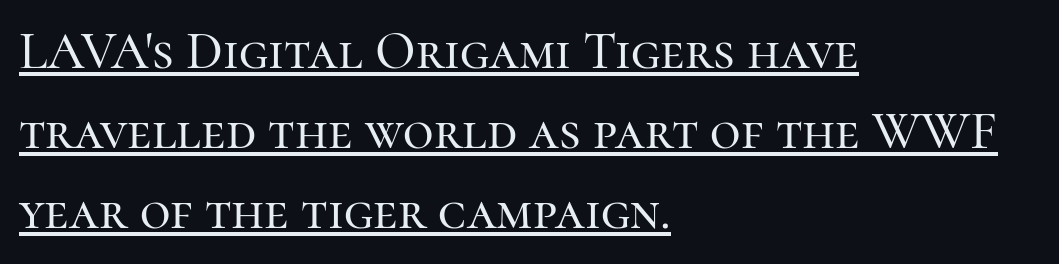
The image shows 53 px serif type, upright; set left-aligned, normal line spacing (1.51x), normal letter spacing, underlined; high stroke contrast and a medium x-height.
